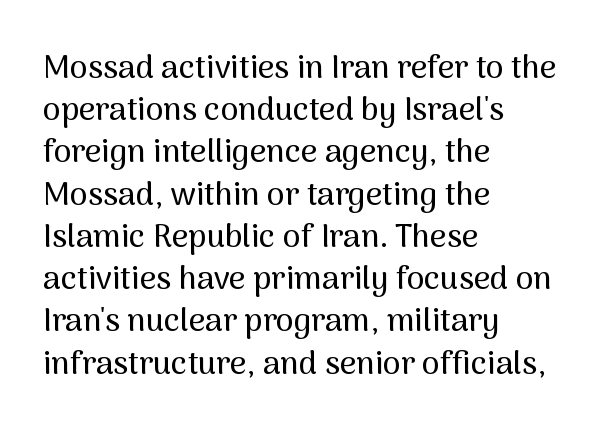
The image shows 32 px sans-serif type, upright; set left-aligned, normal line spacing (1.32x), normal letter spacing, not underlined; medium stroke contrast and a medium x-height.
